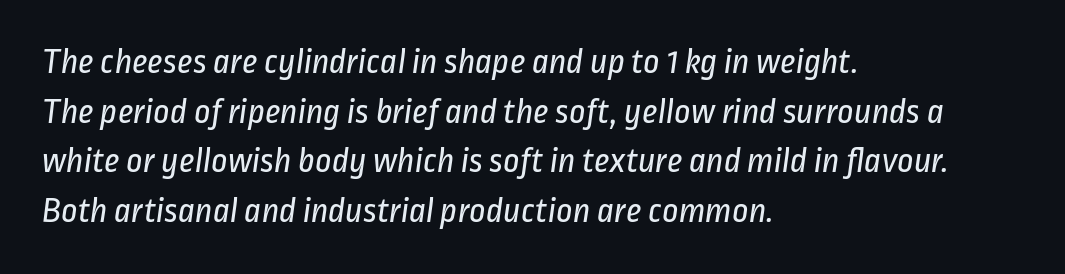
The image shows 36 px regular-weight, condensed sans-serif type; set left-aligned, normal line spacing (1.38x), normal letter spacing, not underlined; low stroke contrast and a medium x-height.
